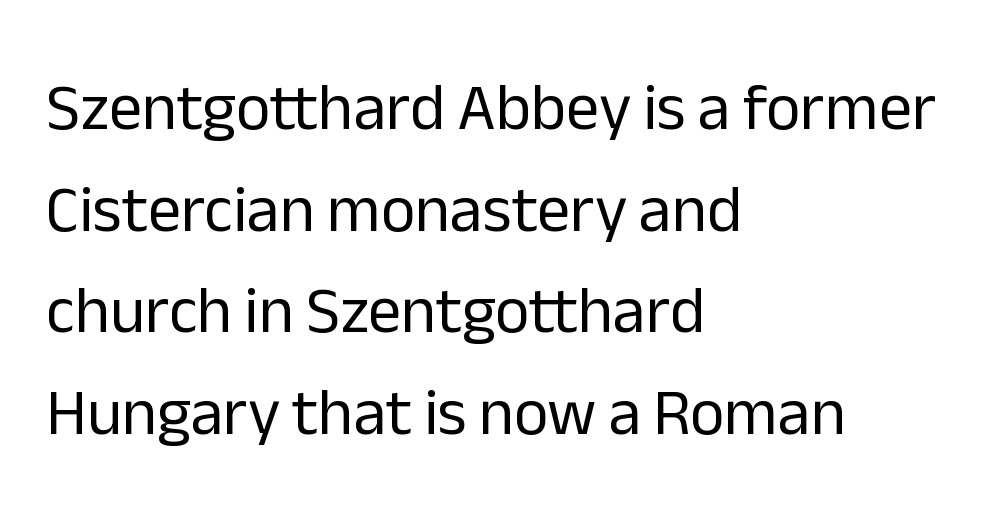
Q: Is the text bold? A: No.
Q: Is the text italic (slanted)? A: No, it is upright.
Q: Is the typeface a serif or a sans-serif typeface? A: Sans-serif.
Q: Is the text underlined? A: No.
Q: How is the paragraph aligned? A: Left-aligned.
Q: Is the spacing between letters normal or unusually wide? A: Normal.
Q: Is the spacing between lines tight, normal or loose? A: Normal.
Q: Width (condensed, normal, or wide)? A: Normal.
Q: Stroke contrast? A: Low.
Q: x-height? A: Medium.
Q: Monospaced? A: No.
